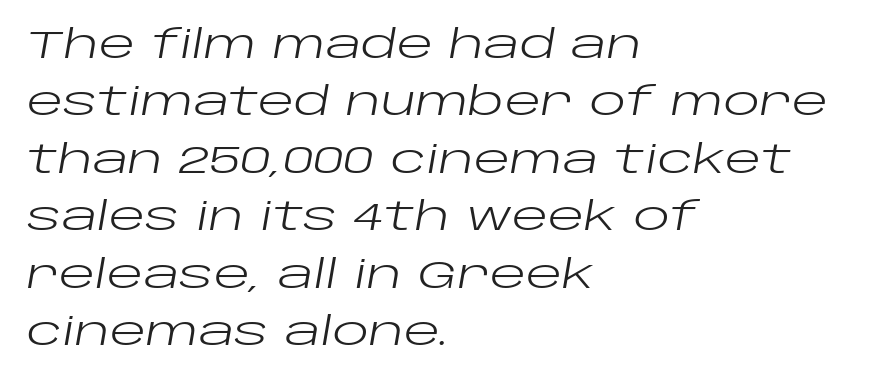
Q: Is the text bold? A: No.
Q: Is the text italic (slanted)? A: Yes, it leans right by about 10 degrees.
Q: Is the text underlined? A: No.
Q: How is the paragraph aligned? A: Left-aligned.
Q: Is the spacing between letters normal or unusually wide? A: Normal.
Q: Is the spacing between lines tight, normal or loose? A: Normal.
Q: Width (condensed, normal, or wide)? A: Wide.
Q: Stroke contrast? A: Low.
Q: x-height? A: Large.
Q: Monospaced? A: No.
